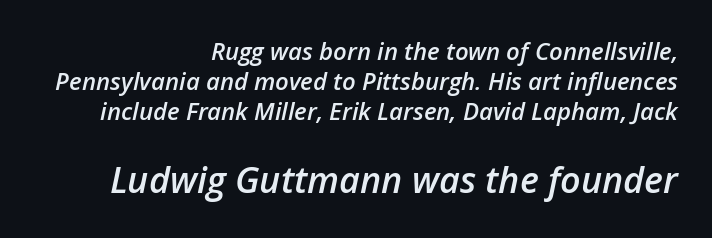
Q: Is the text bold? A: Semi-bold.
Q: Is the text italic (slanted)? A: Yes, it leans right by about 12 degrees.
Q: Is the text underlined? A: No.
Q: How is the paragraph aligned? A: Right-aligned.
Q: Is the spacing between letters normal or unusually wide? A: Normal.
Q: Is the spacing between lines tight, normal or loose? A: Normal.
Q: Which block of text is set in a larger size, the first (top) or the second (bottom)? A: The second (bottom) one.
Q: Width (condensed, normal, or wide)? A: Normal.
Q: Stroke contrast? A: Low.
Q: x-height? A: Medium.
Q: Monospaced? A: No.
